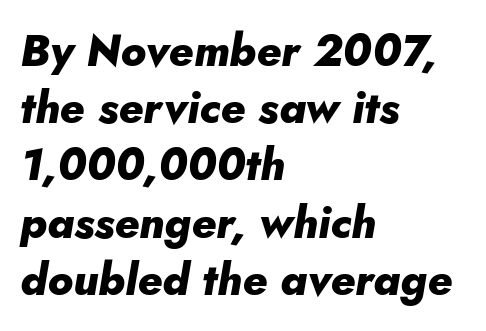
{"italic": "yes", "lean": "right", "slant_degrees": 10, "bold": "yes", "weight": "heavy", "width": "normal", "stroke_contrast": "low", "x_height": "small", "monospaced": "no", "underline": "no", "align": "left", "line_spacing": "normal", "line_spacing_ratio": 1.3, "letter_spacing": "normal", "letter_spacing_em": 0.0, "glyph_px": 44}
